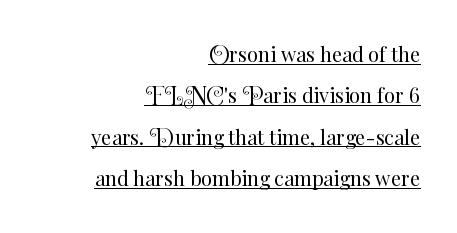
The image shows 20 px text type, upright; set right-aligned, loose line spacing (2.07x), normal letter spacing, underlined.
